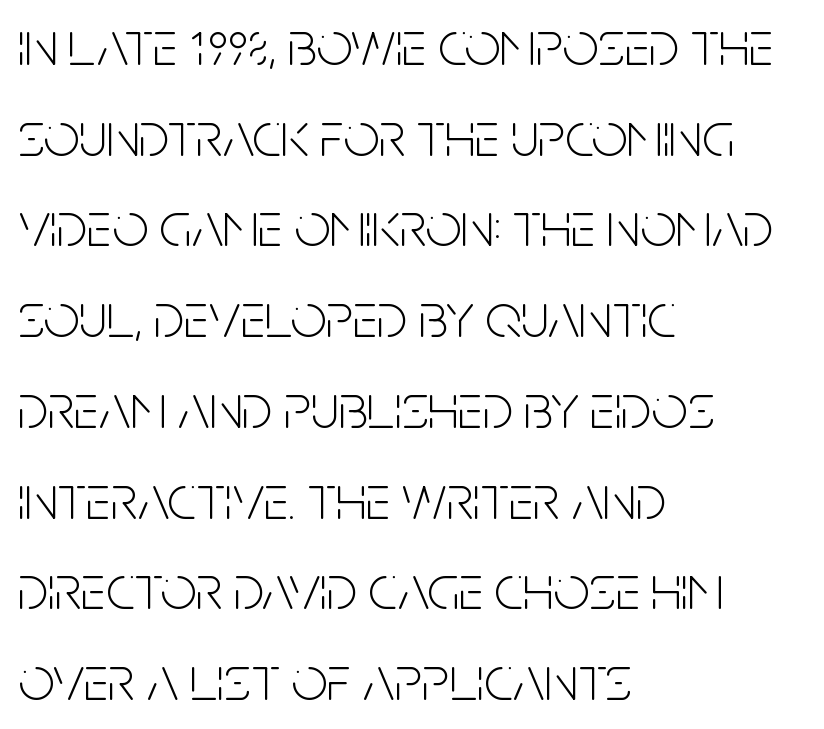
The image shows 63 px light, condensed sans-serif type, upright; set left-aligned, normal line spacing (1.44x), normal letter spacing, not underlined; low stroke contrast and a large x-height.
